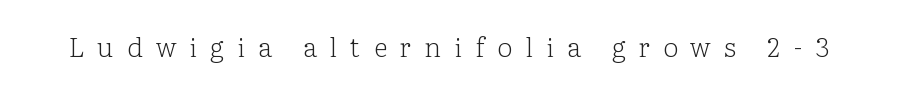
{"italic": "no", "bold": "no", "underline": "no", "letter_spacing": "wide", "letter_spacing_em": 0.48, "glyph_px": 27}
